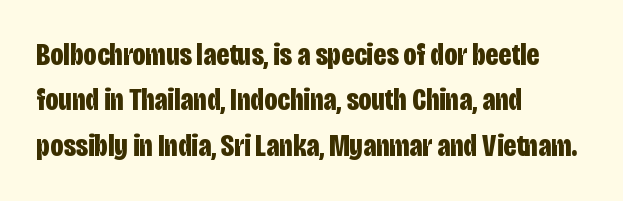
{"serif": "no", "italic": "no", "bold": "yes", "weight": "bold", "width": "condensed", "stroke_contrast": "low", "x_height": "large", "monospaced": "no", "underline": "no", "align": "left", "line_spacing": "normal", "line_spacing_ratio": 1.46, "letter_spacing": "normal", "letter_spacing_em": 0.0, "glyph_px": 31}
